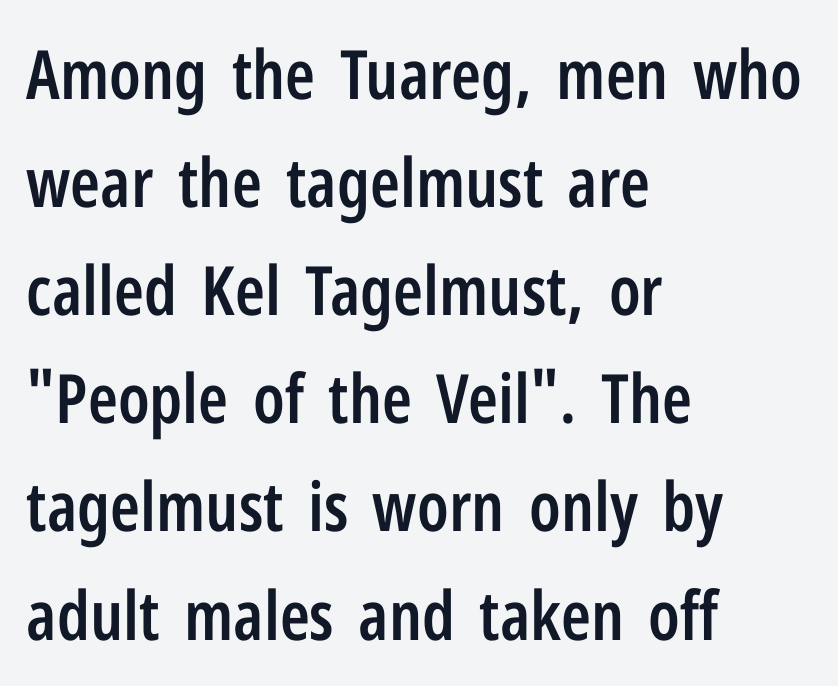
A normal amount of white space separates one row of letters from the next. A roman cut, with each character standing at attention. Does the copy run flush right? No — it runs flush left. The typesetting leans somewhat heavy: a semibold. The glyphs in this specimen are sans serif. Caption: standard tracking, unaltered.
